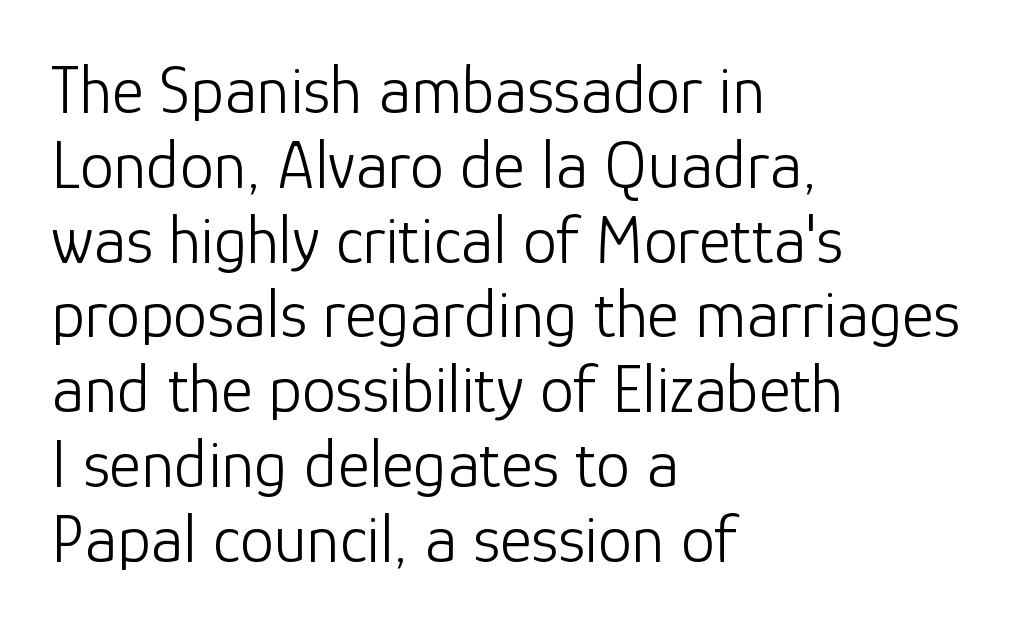
The image shows 68 px light sans-serif type, upright; set left-aligned, tight line spacing (1.1x), normal letter spacing, not underlined; low stroke contrast and a medium x-height.
